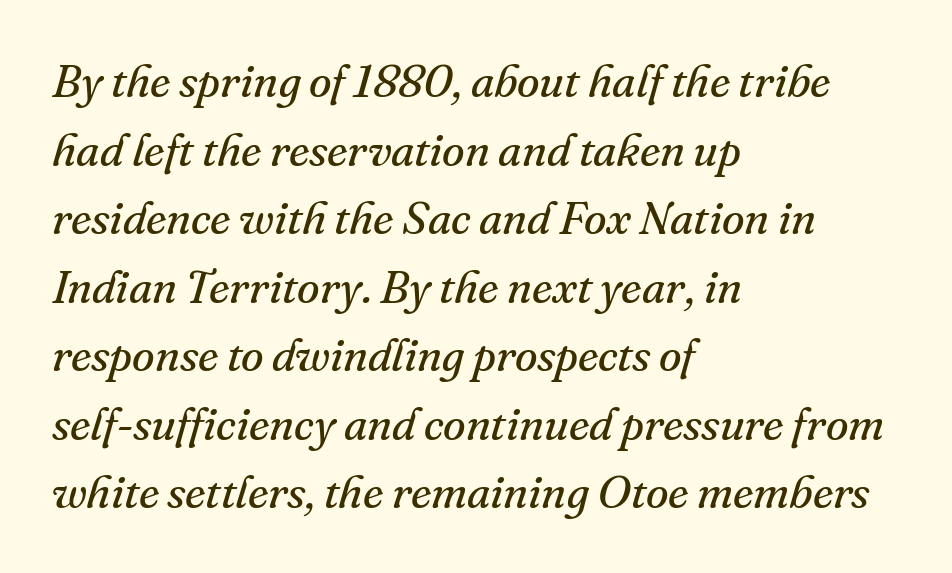
Look at the tracking — it's just the regular setting, nothing added. Look at the bottom of the vertical strokes: they flare into serifs here. Heaviness? Minimal to ordinary, like unemphasized prose. The paragraph has a hard left edge and a soft right edge. Each letter keeps its own natural width here, so spacing adapts to shape. The block of text has a typical density, with ordinary space between rows.
